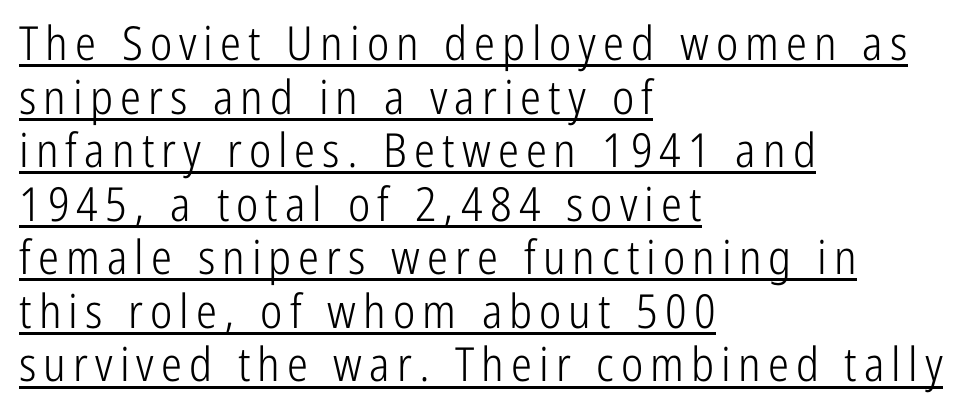
These lines are set flush left with a ragged right edge. These lines huddle together more closely than default settings would place them. The font sits on the lighter half of the weight spectrum, regular included. Nothing sits at the stroke ends, so this counts as sans-serif.
